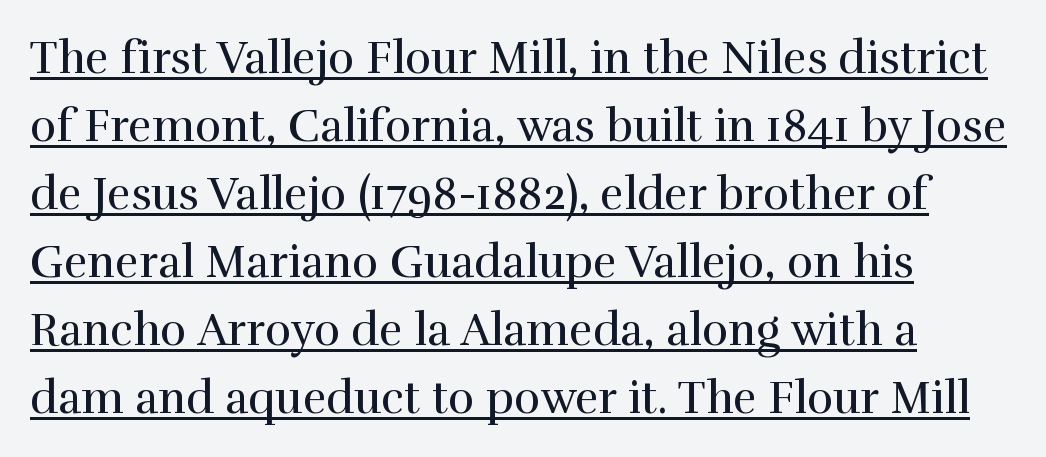
The image shows 45 px regular-weight serif type, upright; set left-aligned, normal line spacing (1.51x), normal letter spacing, underlined; a medium x-height.
